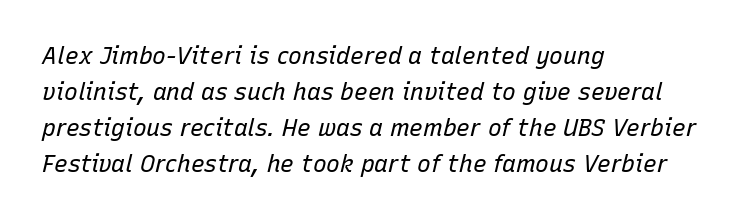
The image shows 23 px text type, italic (leaning right); set left-aligned, normal line spacing (1.56x), normal letter spacing, not underlined.
